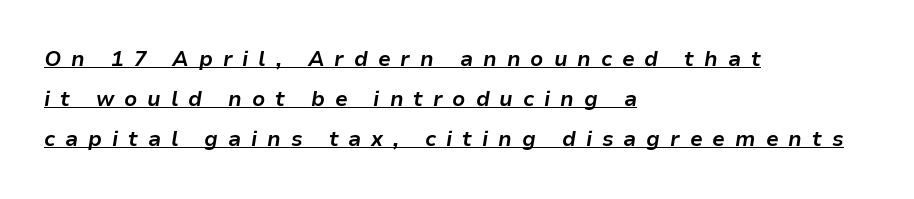
{"italic": "yes", "lean": "right", "slant_degrees": 9, "bold": "yes", "underline": "yes", "align": "left", "line_spacing": "loose", "line_spacing_ratio": 1.91, "letter_spacing": "wide", "letter_spacing_em": 0.47, "glyph_px": 21}
